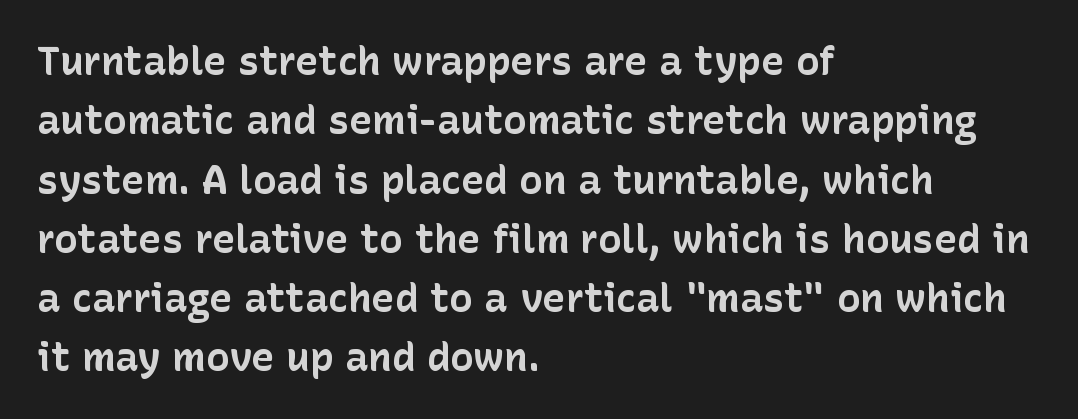
Q: Is the text bold? A: Yes.
Q: Is the text italic (slanted)? A: No, it is upright.
Q: Is the typeface a serif or a sans-serif typeface? A: Sans-serif.
Q: Is the text underlined? A: No.
Q: How is the paragraph aligned? A: Left-aligned.
Q: Is the spacing between letters normal or unusually wide? A: Normal.
Q: Is the spacing between lines tight, normal or loose? A: Normal.
Q: Width (condensed, normal, or wide)? A: Normal.
Q: Stroke contrast? A: Low.
Q: x-height? A: Medium.
Q: Monospaced? A: No.
